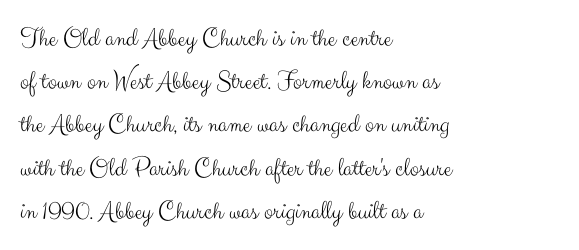
{"bold": "no", "underline": "no", "align": "left", "line_spacing": "normal", "line_spacing_ratio": 1.6, "letter_spacing": "normal", "letter_spacing_em": 0.0, "glyph_px": 27}
